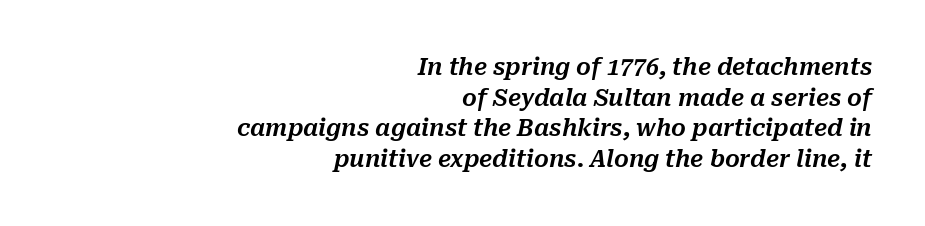
{"italic": "yes", "lean": "right", "slant_degrees": 10, "underline": "no", "align": "right", "line_spacing": "normal", "line_spacing_ratio": 1.33, "letter_spacing": "normal", "letter_spacing_em": 0.0, "glyph_px": 23}
